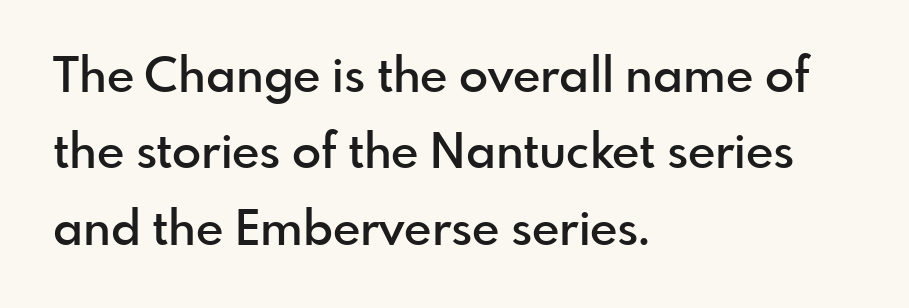
{"serif": "no", "italic": "no", "bold": "semi", "weight": "semibold", "width": "normal", "x_height": "small", "monospaced": "no", "underline": "no", "align": "left", "line_spacing": "normal", "line_spacing_ratio": 1.59, "letter_spacing": "normal", "letter_spacing_em": 0.0, "glyph_px": 48}
